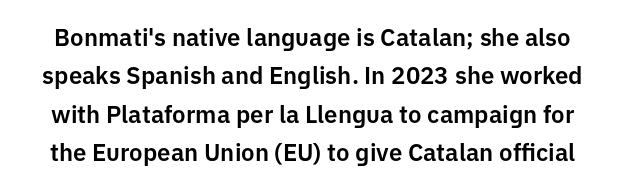
The strip under each line holds only bare page. This rendering leaves character spacing at its baseline value. A typesetter would call this leading conventional body-copy spacing. The type sits square on the baseline with zero lean.
